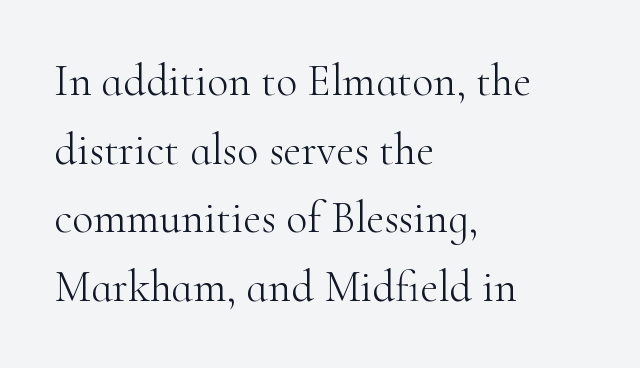
{"serif": "yes", "italic": "no", "bold": "no", "weight": "light", "width": "normal", "stroke_contrast": "high", "x_height": "small", "monospaced": "no", "underline": "no", "align": "left", "line_spacing": "normal", "line_spacing_ratio": 1.56, "letter_spacing": "normal", "letter_spacing_em": 0.0, "glyph_px": 44}
